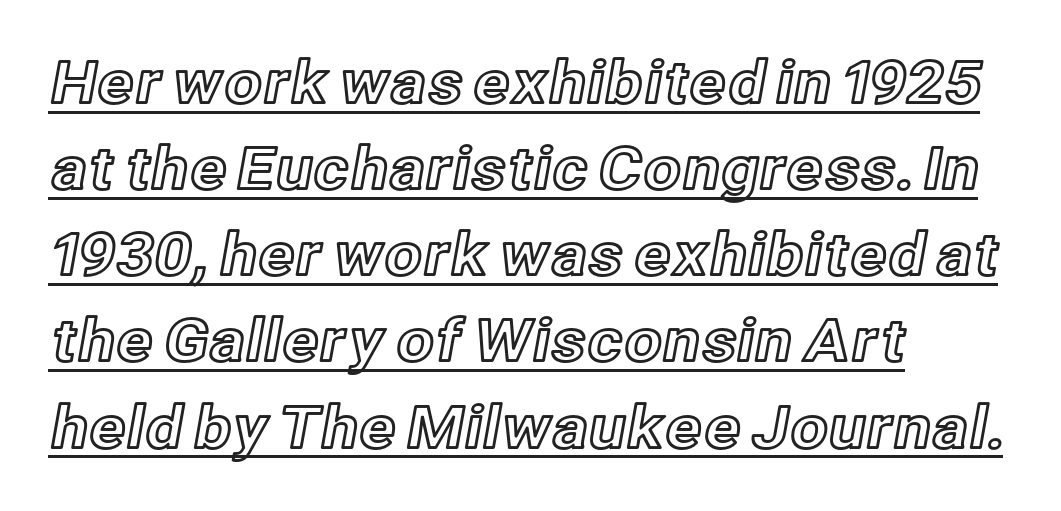
The ragged edge is on the right, which tells us the setting is flush left. These lines are rendered in a variable-pitch font. These lines sit exactly where default settings would place them. Here the glyphs are tracked normally, forming tight word shapes.
